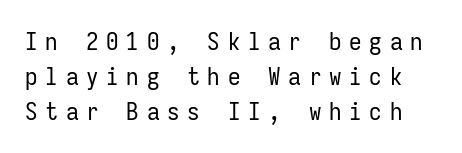
Characters follow at a spacing far wider than the type designer built in. Normally led — the rows are evenly, conventionally spaced. Bare-footed words on every line. Does the lettering tilt? It doesn't — this is upright. The typeface has the unassuming heft of standard copy or less.
